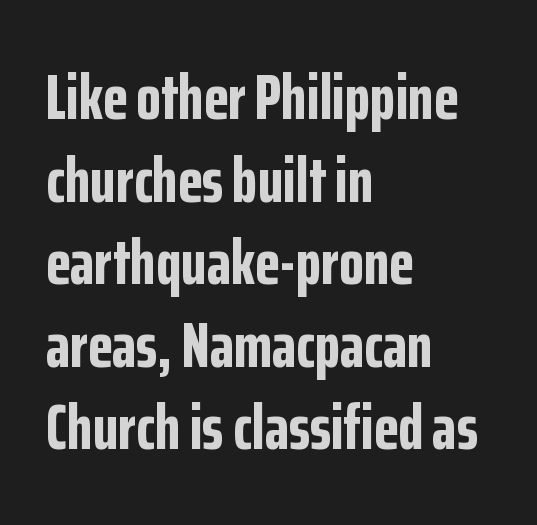
{"serif": "no", "italic": "no", "bold": "yes", "weight": "bold", "width": "condensed", "stroke_contrast": "low", "x_height": "medium", "monospaced": "no", "underline": "no", "align": "left", "line_spacing": "normal", "line_spacing_ratio": 1.29, "letter_spacing": "normal", "letter_spacing_em": 0.0, "glyph_px": 64}
